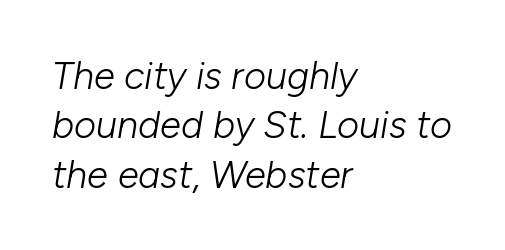
This reads as an unemphasized weight, regular at the heaviest. A typesetter would call this proportional, since set widths differ per character. Quick note: italic. Leading: standard. Clear beneath every line of the passage.
